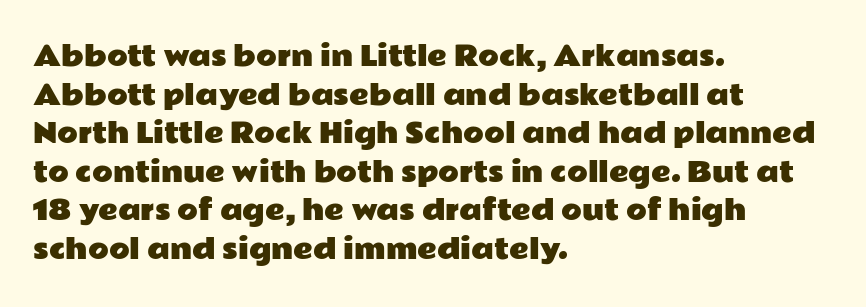
The image shows 27 px text type, upright; set left-aligned, normal line spacing (1.43x), normal letter spacing, not underlined.
